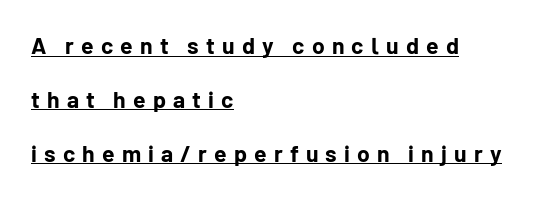
{"italic": "no", "bold": "yes", "underline": "yes", "align": "left", "line_spacing": "loose", "line_spacing_ratio": 2.34, "letter_spacing": "wide", "letter_spacing_em": 0.31, "glyph_px": 23}
